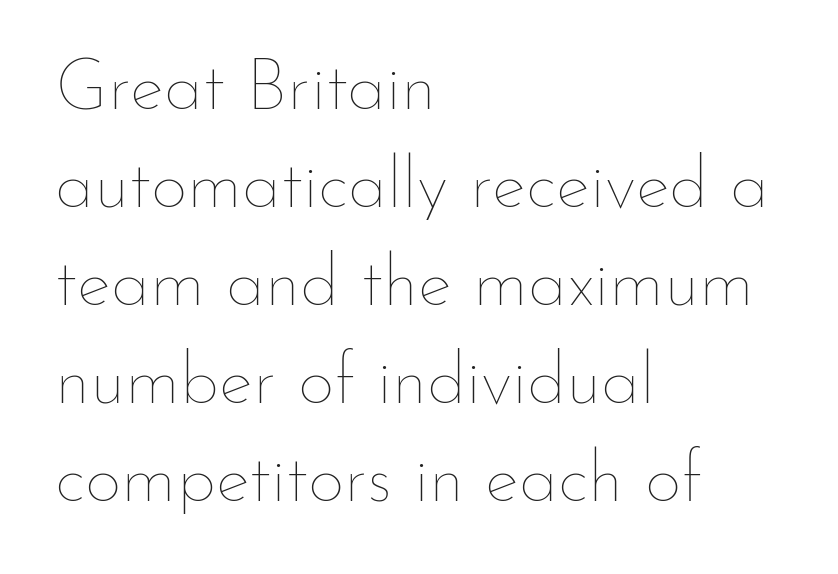
Normally led — the rows are evenly, conventionally spaced. Note the varied advance widths — an 'i' is clearly narrower than an 'm'. Stem width sits at or under what a default text font uses. The paragraph shown leans on its left margin. These lines keep a tight, regular rhythm from letter to letter. Has an underline been added? It has not.
